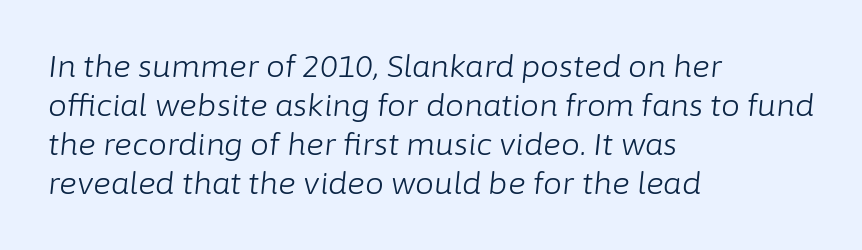
{"italic": "yes", "lean": "right", "slant_degrees": 6, "bold": "no", "weight": "light", "width": "normal", "stroke_contrast": "low", "x_height": "medium", "monospaced": "no", "underline": "no", "align": "left", "line_spacing": "normal", "line_spacing_ratio": 1.3, "letter_spacing": "normal", "letter_spacing_em": 0.0, "glyph_px": 30}
